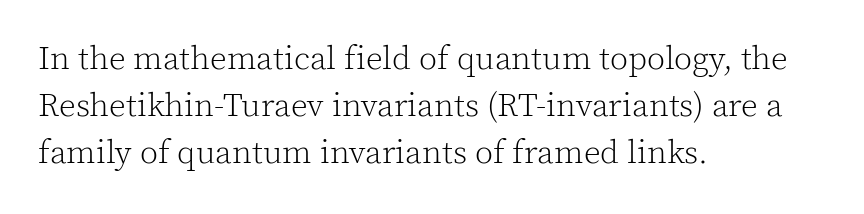
Q: Is the text bold? A: No.
Q: Is the text italic (slanted)? A: No, it is upright.
Q: Is the typeface a serif or a sans-serif typeface? A: Serif.
Q: Is the text underlined? A: No.
Q: How is the paragraph aligned? A: Left-aligned.
Q: Is the spacing between letters normal or unusually wide? A: Normal.
Q: Is the spacing between lines tight, normal or loose? A: Normal.
Q: Width (condensed, normal, or wide)? A: Normal.
Q: x-height? A: Medium.
Q: Monospaced? A: No.
